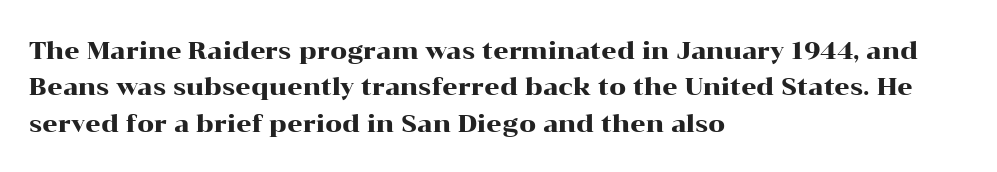
Q: Is the text italic (slanted)? A: No, it is upright.
Q: Is the text underlined? A: No.
Q: How is the paragraph aligned? A: Left-aligned.
Q: Is the spacing between letters normal or unusually wide? A: Normal.
Q: Is the spacing between lines tight, normal or loose? A: Normal.
